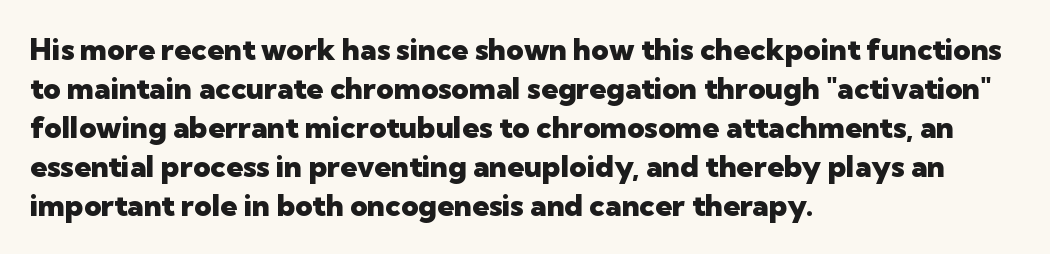
{"serif": "no", "italic": "no", "bold": "yes", "weight": "heavy", "width": "normal", "stroke_contrast": "low", "x_height": "medium", "monospaced": "no", "underline": "no", "align": "left", "line_spacing": "normal", "line_spacing_ratio": 1.3, "letter_spacing": "normal", "letter_spacing_em": 0.0, "glyph_px": 30}
